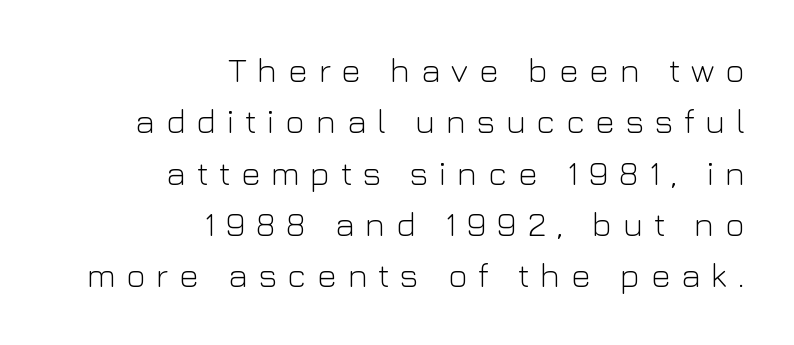
Normally led — the rows are evenly, conventionally spaced. Letters have the restrained weight of plain body copy at most. Leftover space on each line is placed entirely before the opening word. Here the glyphs are tracked loosely, breaking word shapes into spaced letters.
